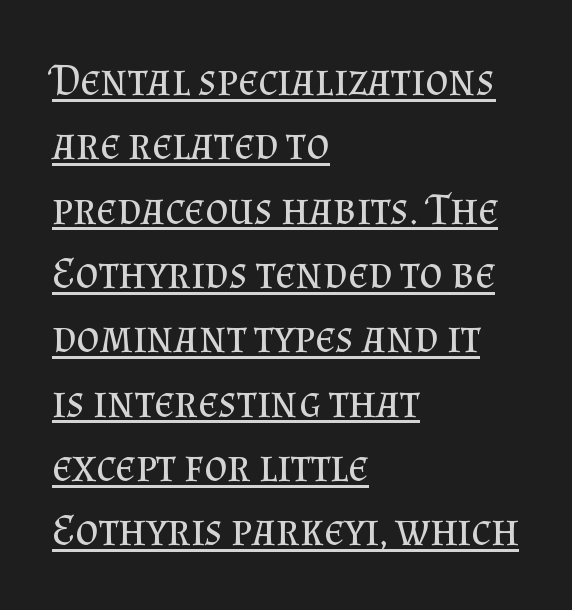
Proportional: the letters do not fall into vertical columns. Unlike italic type, these characters show no tilt at all. Leading matches the norm, producing a regular column. These characters rest on top of a visible drawn line. This is serif lettering, the kind often seen in printed books.
